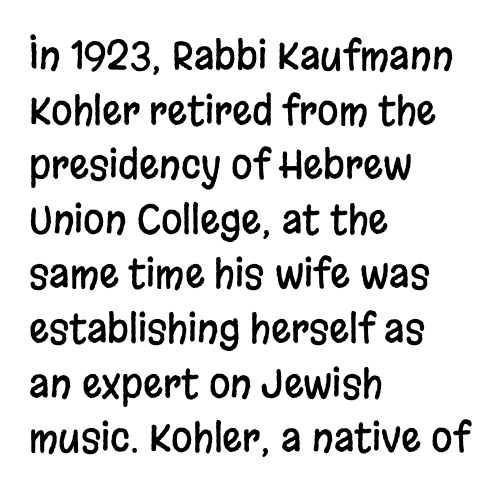
{"serif": "no", "italic": "no", "width": "condensed", "stroke_contrast": "low", "x_height": "large", "monospaced": "no", "underline": "no", "align": "left", "line_spacing": "normal", "line_spacing_ratio": 1.4, "letter_spacing": "normal", "letter_spacing_em": 0.0, "glyph_px": 39}
